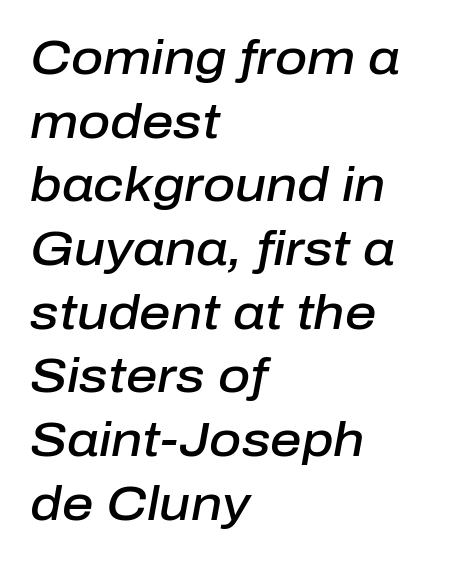
{"italic": "yes", "lean": "right", "slant_degrees": 10, "bold": "semi", "weight": "semibold", "width": "normal", "stroke_contrast": "low", "x_height": "medium", "monospaced": "no", "underline": "no", "align": "left", "line_spacing": "normal", "line_spacing_ratio": 1.3, "letter_spacing": "normal", "letter_spacing_em": 0.0, "glyph_px": 49}
